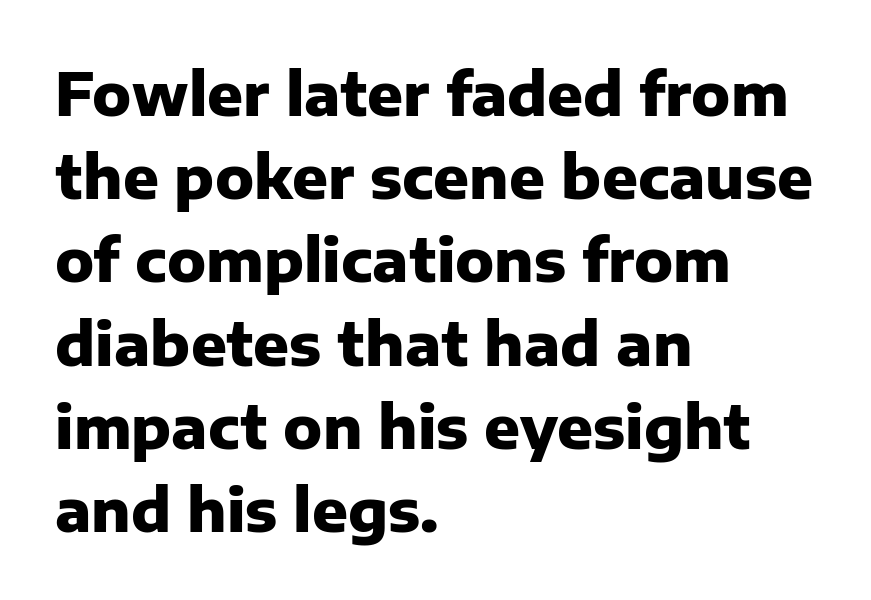
Left-aligned paragraph, ragged on the right. A dark, heavy texture on the line: the type is bold. The leading is moderate, giving the passage an even texture. The type is set solid horizontally, with unmodified tracking. Character widths vary here, with narrow letters taking less room than wide ones.
